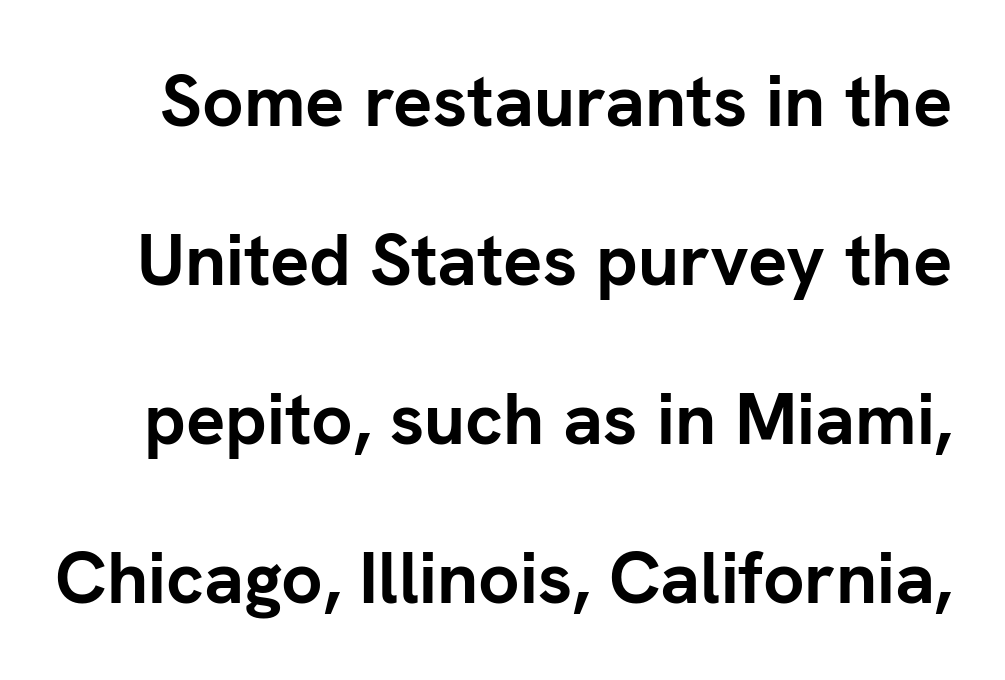
A great deal of white space separates one row of letters from the next. You'd pick this weight for a headline — it's a proper bold. Default kerning and tracking; the words read as compact shapes. The text was rendered using a sans face with plain stroke endings.
